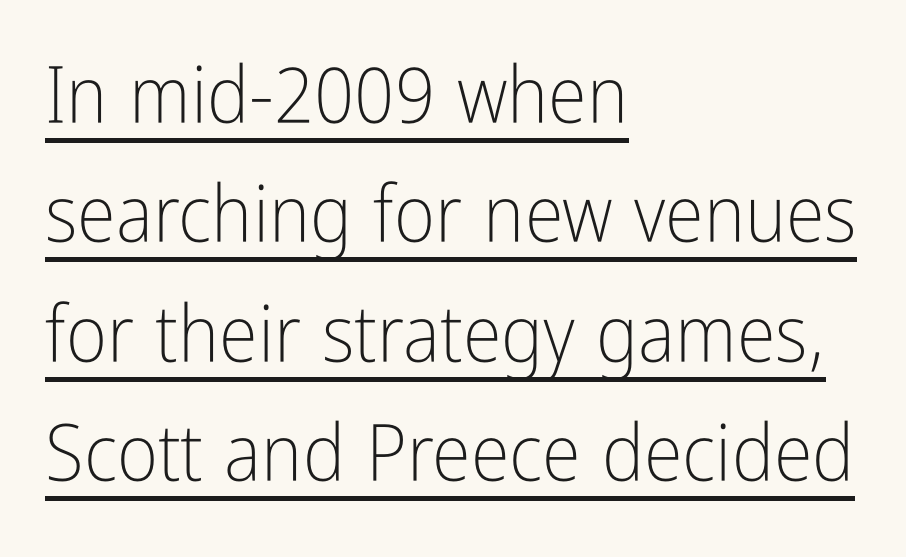
The typesetting does not lean heavy: it is not bold. Compared with typical body copy, the letter spacing here is the same. What's the leading like? Ordinary, nothing unusual. The rendered words wear a rule along their underside. Typographically, this falls in the sans-serif category. These lines stack with their left ends in a neat column.
